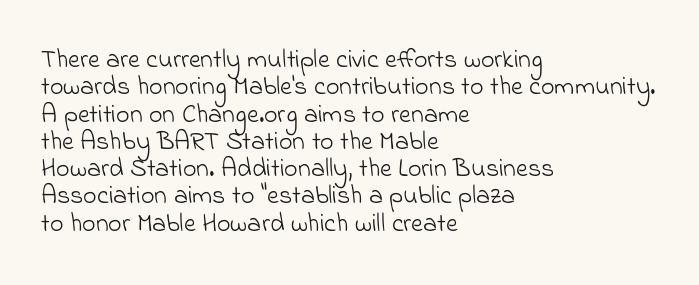
{"bold": "no", "underline": "no", "align": "left", "line_spacing": "tight", "line_spacing_ratio": 1.05, "letter_spacing": "normal", "letter_spacing_em": 0.0, "glyph_px": 26}
